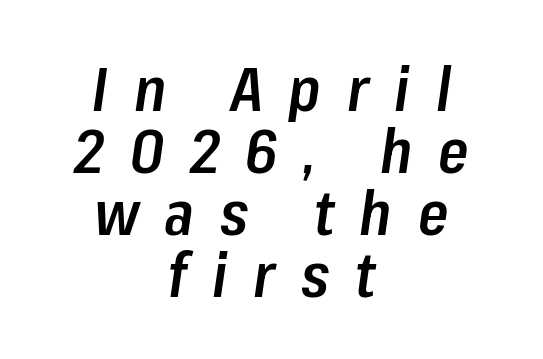
The image shows 62 px semibold, condensed type, italic (leaning right); set centered, tight line spacing (1.0x), unusually wide letter spacing (+0.42 em), not underlined; low stroke contrast and a medium x-height.
